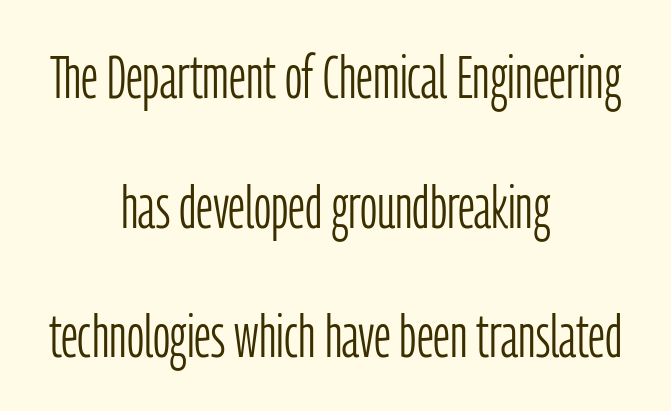
The passage shown stacks its lines with a broad gap. Underlining? Definitely not there. The font family rendered here belongs to the sans-serif group. When letters stand straight like this, we call the style roman or upright.
